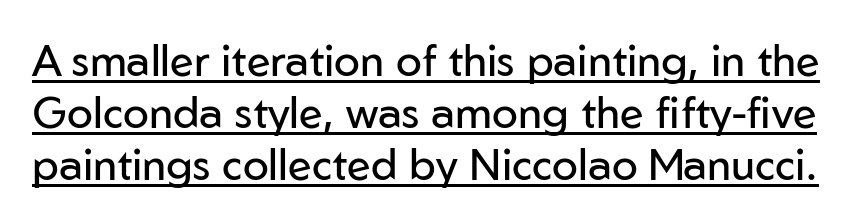
Italic? Not at all — the glyphs are vertical. Proportional: the letters do not fall into vertical columns. These glyphs show unthickened strokes, regular width or finer. Underlining? Definitely there. Unlike a traditional serif, this face leaves its strokes unadorned. Between one letter and the next there's only the usual sliver of space.
